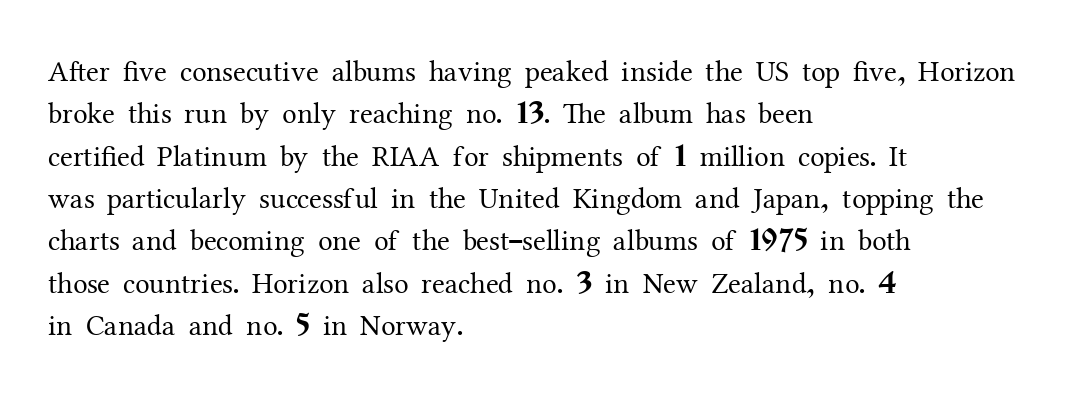
The ragged edge is on the right, which tells us the setting is flush left. The face looks like a standard text weight, possibly lighter. The rendering uses a moderate line-height, typical for paragraphs. Unlike a clean sans, this face finishes its strokes with serifs. Underlining? Definitely not there. A typesetter would call this proportional, since set widths differ per character.
